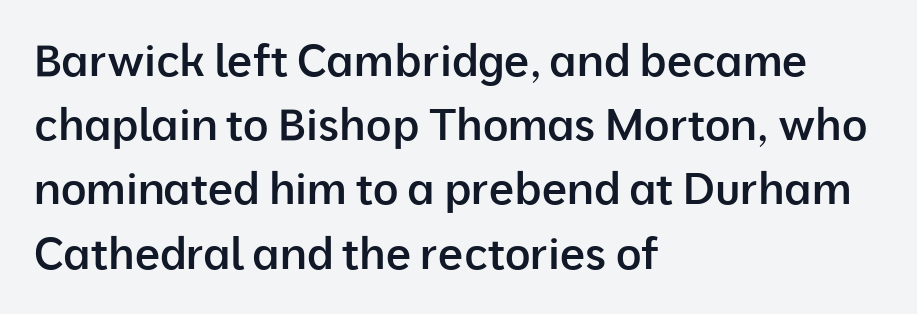
The image shows 44 px semibold sans-serif type, upright; set left-aligned, normal line spacing (1.46x), normal letter spacing, not underlined; low stroke contrast and a medium x-height.
